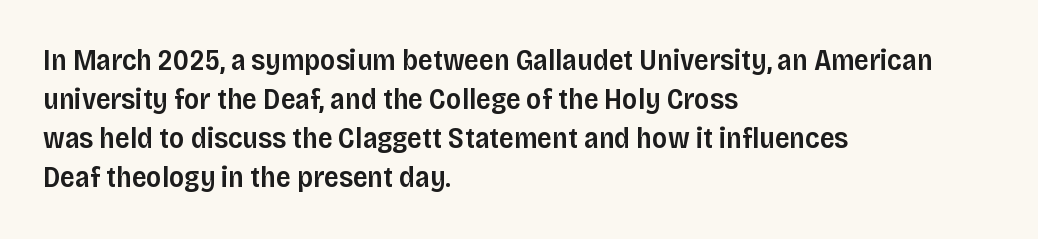
{"serif": "no", "italic": "no", "bold": "semi", "weight": "semibold", "width": "normal", "stroke_contrast": "low", "x_height": "large", "monospaced": "no", "underline": "no", "align": "left", "line_spacing": "normal", "line_spacing_ratio": 1.35, "letter_spacing": "normal", "letter_spacing_em": 0.0, "glyph_px": 29}
